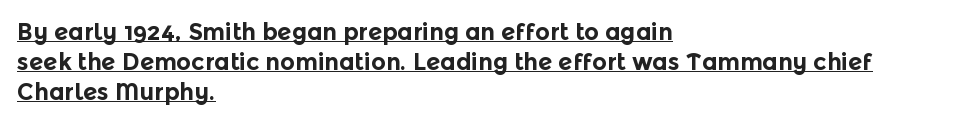
The face used here appears with an underline applied. Is the letter spacing exaggerated? No — it looks like the ordinary default. On the weight axis this lands at bold, roughly 700. One glance says typical: line gaps are just what's usual.
